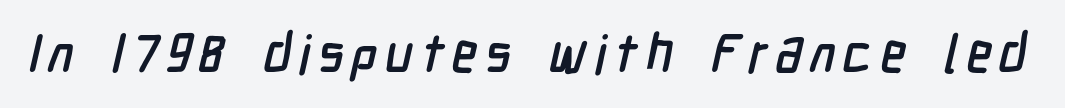
The image shows 53 px condensed sans-serif type; set not underlined; low stroke contrast and a medium x-height.
